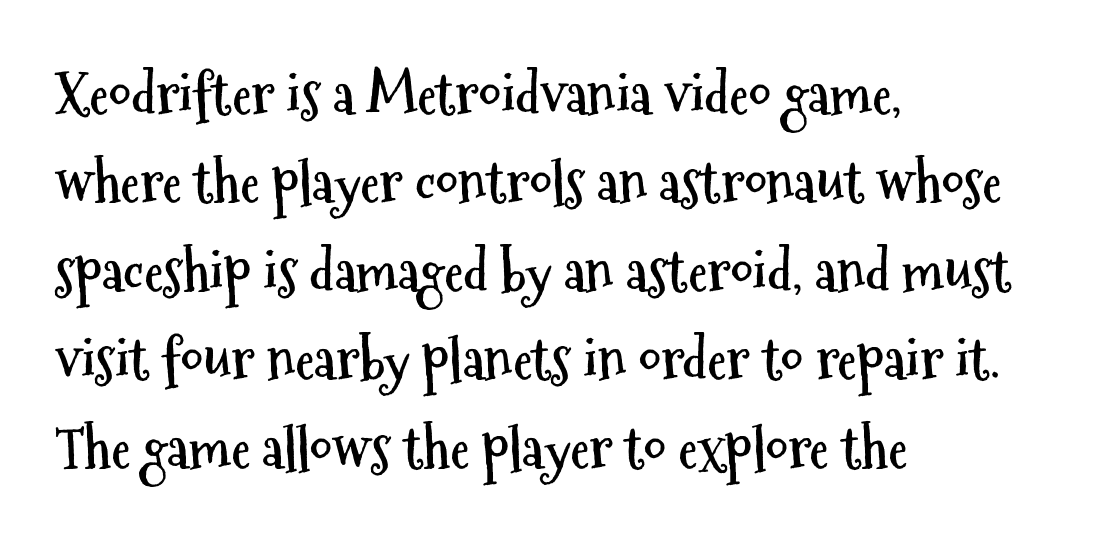
Q: Is the text bold? A: Yes.
Q: Is the text italic (slanted)? A: No, it is upright.
Q: Is the typeface a serif or a sans-serif typeface? A: Sans-serif.
Q: Is the text underlined? A: No.
Q: How is the paragraph aligned? A: Left-aligned.
Q: Is the spacing between letters normal or unusually wide? A: Normal.
Q: Is the spacing between lines tight, normal or loose? A: Normal.
Q: Width (condensed, normal, or wide)? A: Condensed.
Q: Stroke contrast? A: Medium.
Q: x-height? A: Medium.
Q: Monospaced? A: No.
